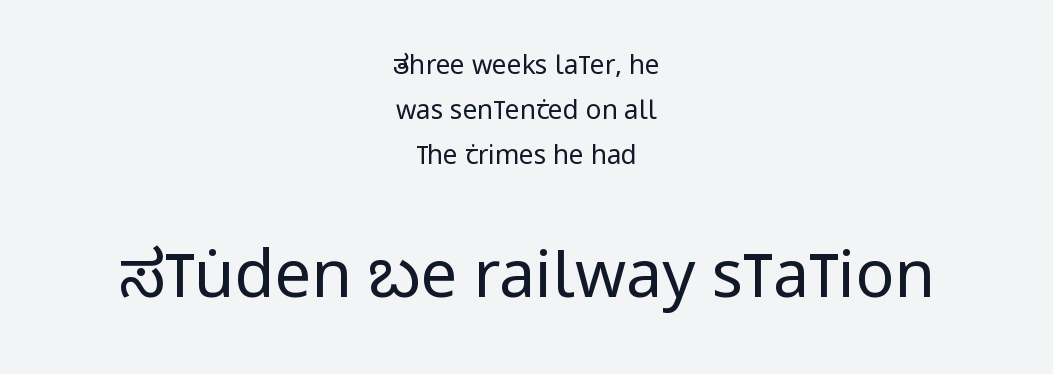
{"serif": "no", "italic": "no", "bold": "no", "weight": "regular", "width": "condensed", "stroke_contrast": "low", "x_height": "large", "monospaced": "no", "underline": "no", "align": "center", "line_spacing_ratio": 1.73, "letter_spacing": "normal", "letter_spacing_em": 0.0, "larger_block": "second", "size_ratio": 2.5, "glyph_px": 65}
